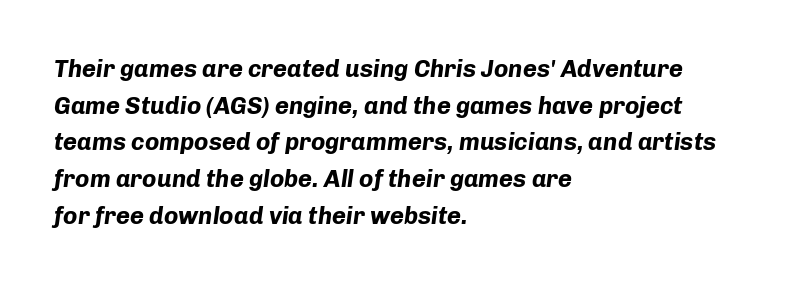
The foot of each line stays bare and open. In CSS terms this would be text-align: left. Would a proofreader flag this as italicized? Yes. The strokes are fattened all the way to bold.
